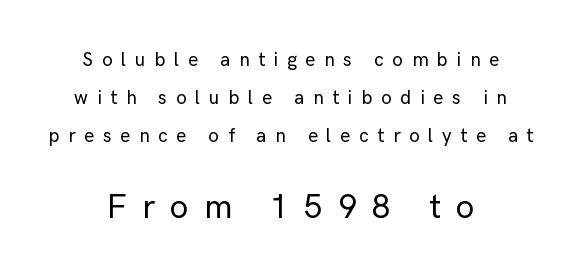
{"serif": "no", "italic": "no", "width": "normal", "stroke_contrast": "low", "x_height": "medium", "monospaced": "no", "underline": "no", "align": "center", "line_spacing": "loose", "line_spacing_ratio": 1.99, "letter_spacing": "wide", "letter_spacing_em": 0.46, "larger_block": "second", "size_ratio": 1.74, "glyph_px": 33}
